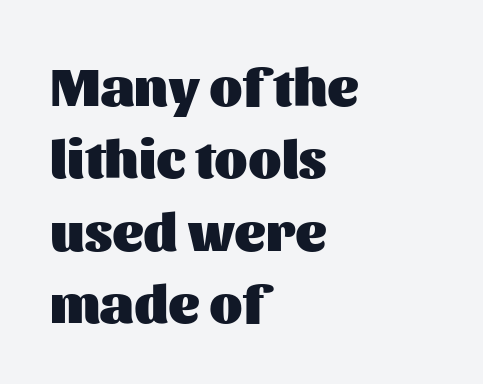
Q: Is the text bold? A: Yes.
Q: Is the text italic (slanted)? A: No, it is upright.
Q: Is the typeface a serif or a sans-serif typeface? A: Sans-serif.
Q: Is the text underlined? A: No.
Q: How is the paragraph aligned? A: Left-aligned.
Q: Is the spacing between letters normal or unusually wide? A: Normal.
Q: Is the spacing between lines tight, normal or loose? A: Normal.
Q: Width (condensed, normal, or wide)? A: Normal.
Q: Stroke contrast? A: Medium.
Q: x-height? A: Medium.
Q: Monospaced? A: No.
